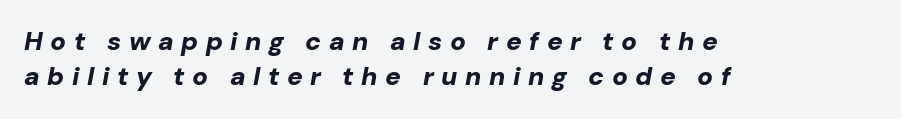
The image shows 26 px bold type, italic (leaning right); set left-aligned, normal line spacing (1.35x), unusually wide letter spacing (+0.29 em), not underlined.
